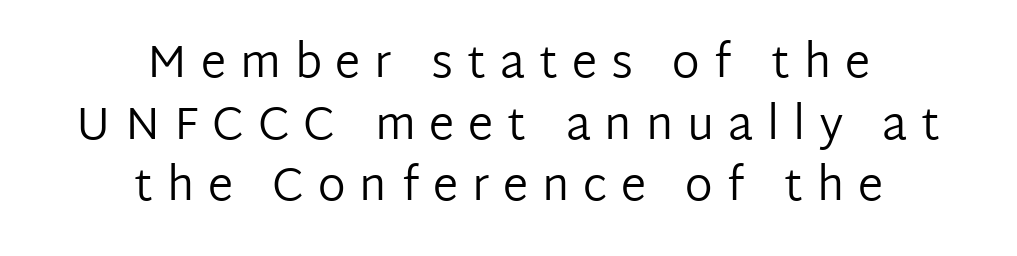
Q: Is the text bold? A: No.
Q: Is the text italic (slanted)? A: No, it is upright.
Q: Is the typeface a serif or a sans-serif typeface? A: Sans-serif.
Q: Is the text underlined? A: No.
Q: How is the paragraph aligned? A: Centered.
Q: Is the spacing between letters normal or unusually wide? A: Unusually wide.
Q: Is the spacing between lines tight, normal or loose? A: Normal.
Q: Width (condensed, normal, or wide)? A: Normal.
Q: Stroke contrast? A: Low.
Q: x-height? A: Medium.
Q: Monospaced? A: No.
